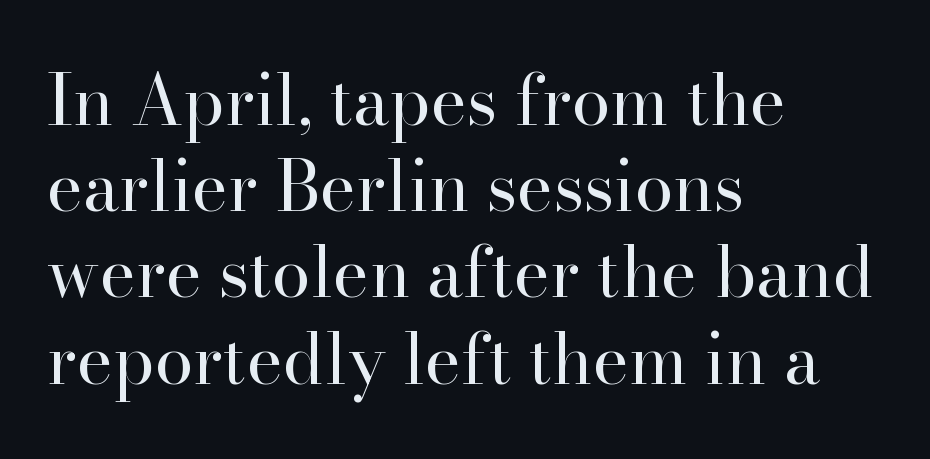
Spacing verdict: proportional, widths tailored to each character. Letterform terminals end in serifs throughout the passage. One glance says typical: line gaps are just what's usual. Honestly, there is no underline to notice here at all.
